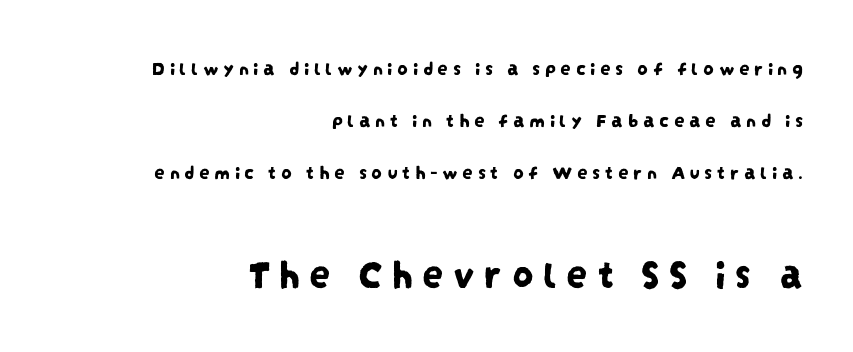
Anything drawn beneath the words? Only blank space. Whoever set this chose breathing room over compactness in the vertical rhythm. Check where the strokes stop: nothing finishes them off — pure sans. In terms of letterspacing, this is a distinctly airy, spread setting. Block two is the big one; block one sits smaller above it.
